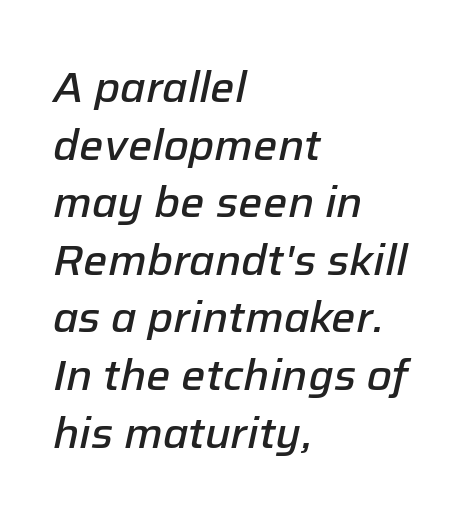
Q: Is the text bold? A: Semi-bold.
Q: Is the text italic (slanted)? A: Yes, it leans right by about 12 degrees.
Q: Is the text underlined? A: No.
Q: How is the paragraph aligned? A: Left-aligned.
Q: Is the spacing between letters normal or unusually wide? A: Normal.
Q: Is the spacing between lines tight, normal or loose? A: Normal.
Q: Width (condensed, normal, or wide)? A: Normal.
Q: Stroke contrast? A: Low.
Q: x-height? A: Medium.
Q: Monospaced? A: No.
